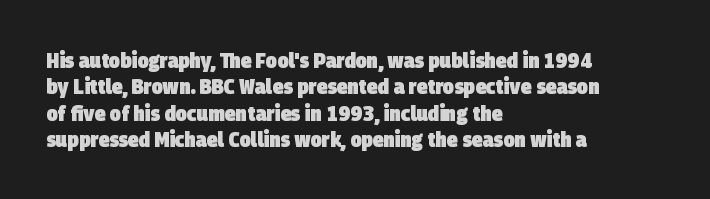
The lines in this sample share a left origin and differ only in where they stop. Underline: absent. The passage shown has conventional tracking throughout. How heavy is the stroke? Heavy — this is a bold.
